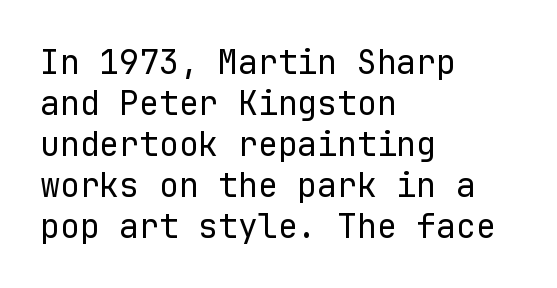
The image shows 33 px regular-weight sans-serif type, upright, monospaced; set left-aligned, line spacing 1.24x, normal letter spacing, not underlined; low stroke contrast and a medium x-height.
